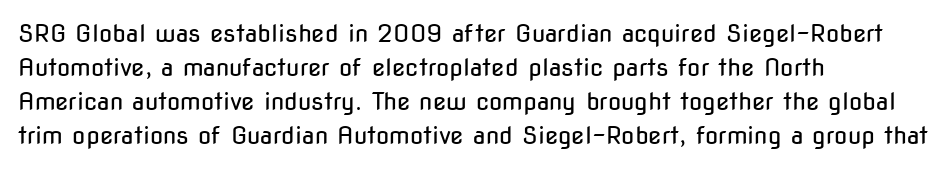
Just letters on the line, the space beneath them empty. The lines sit at an ordinary, default distance from one another. Reading down the block, your eye returns to a fixed left position each line. Think standard paragraph weight, or any step lighter than that.
